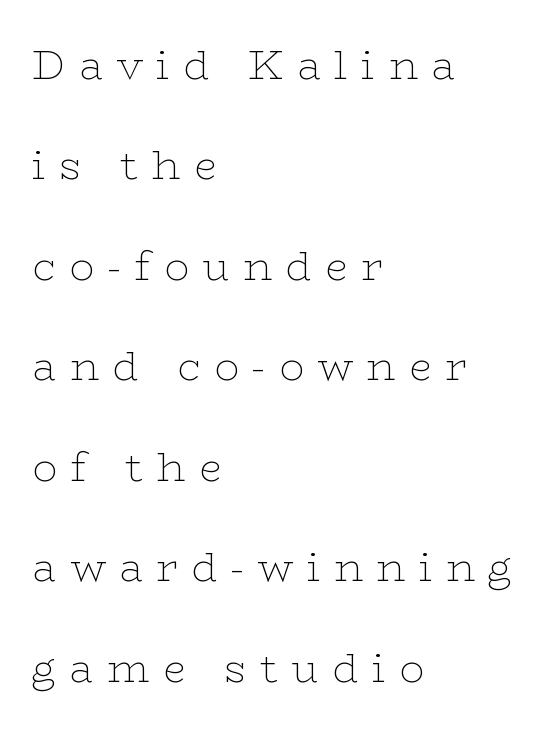
Q: Is the text bold? A: No.
Q: Is the text italic (slanted)? A: No, it is upright.
Q: Is the typeface a serif or a sans-serif typeface? A: Serif.
Q: Is the text underlined? A: No.
Q: How is the paragraph aligned? A: Left-aligned.
Q: Is the spacing between letters normal or unusually wide? A: Unusually wide.
Q: Is the spacing between lines tight, normal or loose? A: Loose.
Q: Width (condensed, normal, or wide)? A: Wide.
Q: Stroke contrast? A: Low.
Q: x-height? A: Medium.
Q: Monospaced? A: No.
